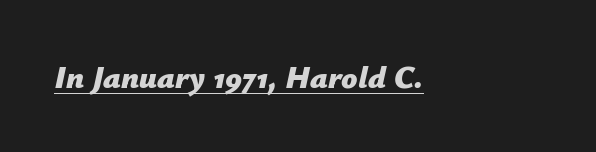
{"italic": "yes", "lean": "right", "slant_degrees": 12, "bold": "yes", "weight": "bold", "width": "normal", "stroke_contrast": "low", "x_height": "medium", "monospaced": "no", "underline": "yes", "letter_spacing": "normal", "letter_spacing_em": 0.0, "glyph_px": 32}
